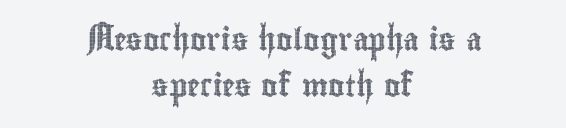
Centered paragraph, ragged on both sides. In terms of posture, this sample is upright. The string is rendered with underlining switched off. Short note: letters normally spaced. Reading down the column, the eye jumps a long way to each next line.
